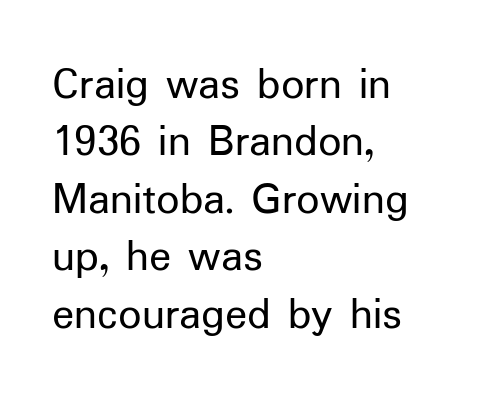
{"serif": "no", "italic": "no", "bold": "no", "weight": "regular", "width": "normal", "stroke_contrast": "low", "x_height": "medium", "monospaced": "no", "underline": "no", "align": "left", "line_spacing": "normal", "line_spacing_ratio": 1.25, "letter_spacing": "normal", "letter_spacing_em": 0.0, "glyph_px": 46}
